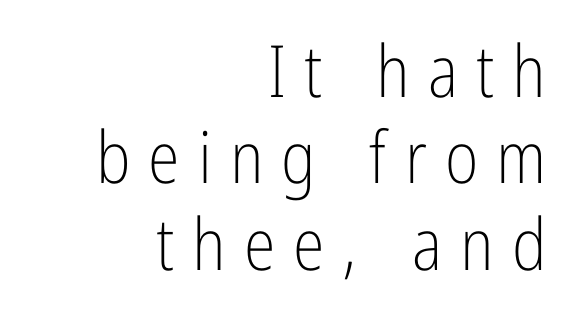
Typographically, this falls in the sans-serif category. The font's upright variant was chosen for this text. Weight: in the light-to-regular range. A flush-right, rag-left setting is used for this passage.
